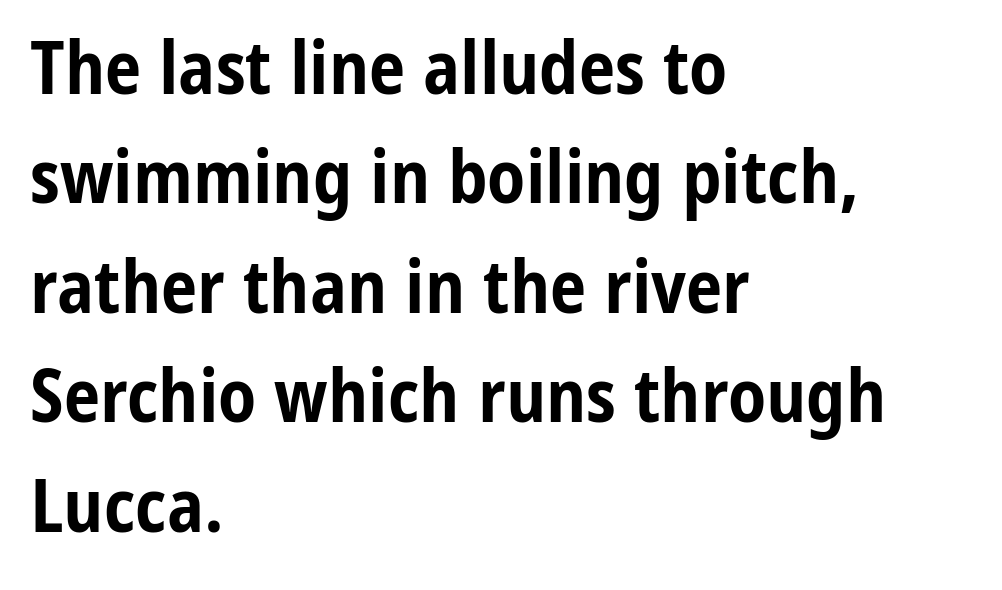
The image shows 73 px bold, condensed sans-serif type, upright; set left-aligned, normal line spacing (1.5x), normal letter spacing, not underlined; low stroke contrast and a medium x-height.
